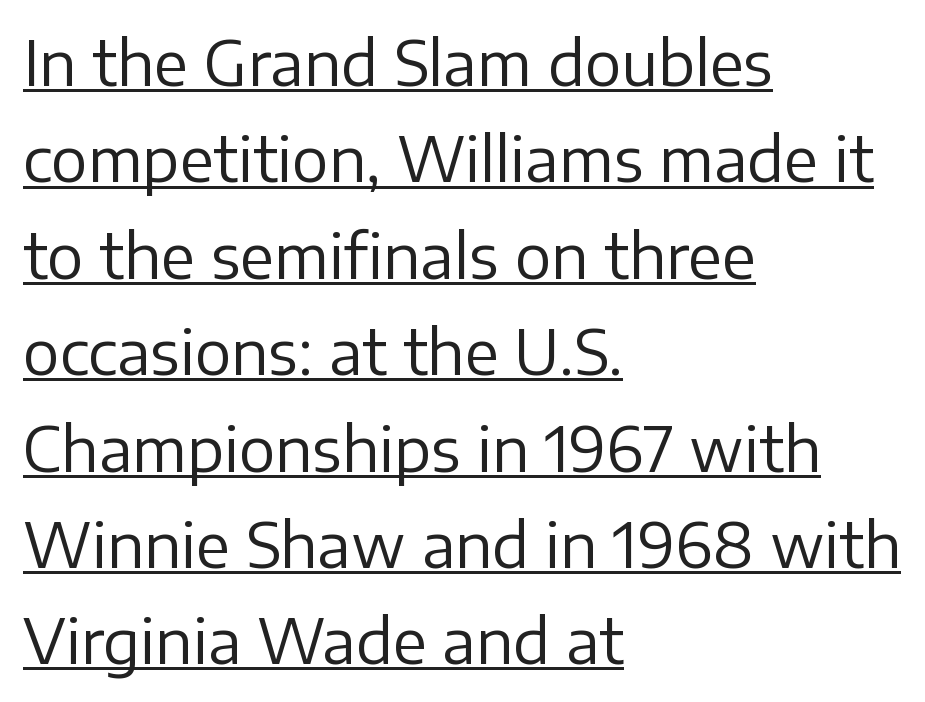
The image shows 61 px regular-weight sans-serif type, upright; set left-aligned, normal line spacing (1.58x), normal letter spacing, underlined; low stroke contrast and a medium x-height.
